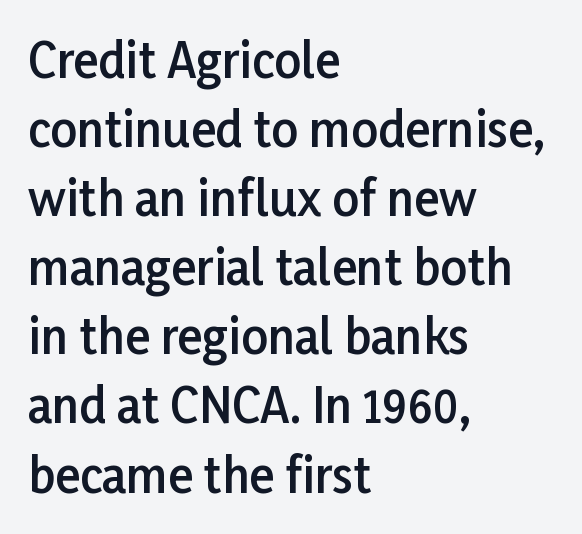
Q: Is the text bold? A: Semi-bold.
Q: Is the text italic (slanted)? A: No, it is upright.
Q: Is the typeface a serif or a sans-serif typeface? A: Sans-serif.
Q: Is the text underlined? A: No.
Q: How is the paragraph aligned? A: Left-aligned.
Q: Is the spacing between letters normal or unusually wide? A: Normal.
Q: Is the spacing between lines tight, normal or loose? A: Normal.
Q: Width (condensed, normal, or wide)? A: Normal.
Q: Stroke contrast? A: Low.
Q: x-height? A: Medium.
Q: Monospaced? A: No.
